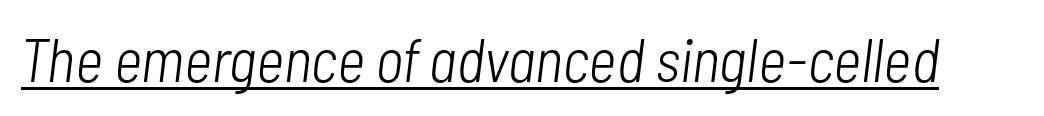
The image shows 61 px light, condensed type, italic (leaning right); set normal letter spacing, underlined; low stroke contrast and a medium x-height.
